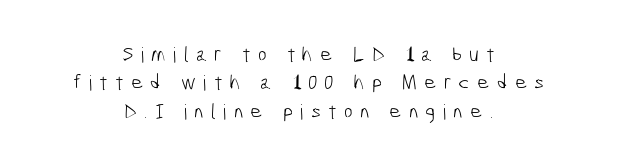
Has an underline been added? It has not. Line spacing here is normal. Letters have the restrained weight of plain body copy at most. Between one letter and the next there's a generous, obvious gap.
